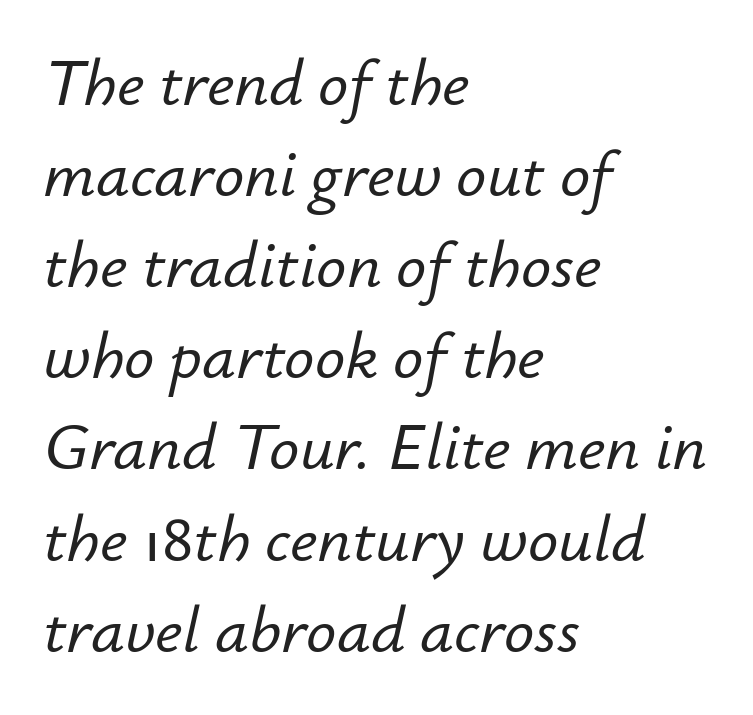
Q: Is the text italic (slanted)? A: Yes, it leans right by about 12 degrees.
Q: Is the text underlined? A: No.
Q: How is the paragraph aligned? A: Left-aligned.
Q: Is the spacing between letters normal or unusually wide? A: Normal.
Q: Is the spacing between lines tight, normal or loose? A: Normal.
Q: Width (condensed, normal, or wide)? A: Normal.
Q: Stroke contrast? A: Low.
Q: x-height? A: Small.
Q: Monospaced? A: No.
